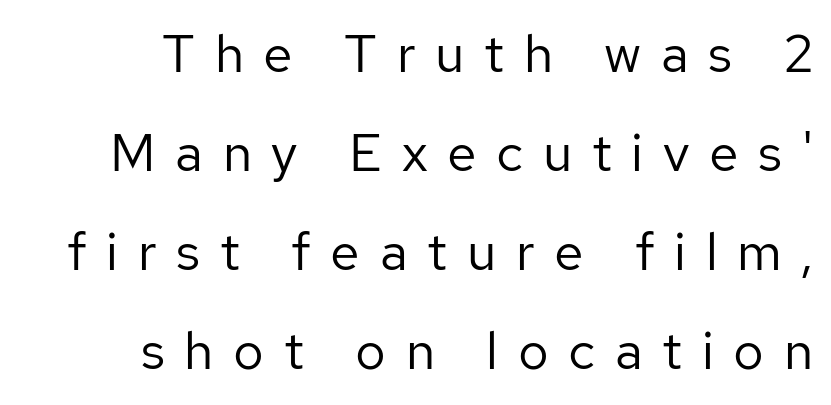
{"serif": "no", "italic": "no", "bold": "no", "weight": "regular", "width": "normal", "stroke_contrast": "low", "x_height": "medium", "monospaced": "no", "underline": "no", "align": "right", "line_spacing_ratio": 1.87, "letter_spacing": "wide", "letter_spacing_em": 0.37, "glyph_px": 53}
